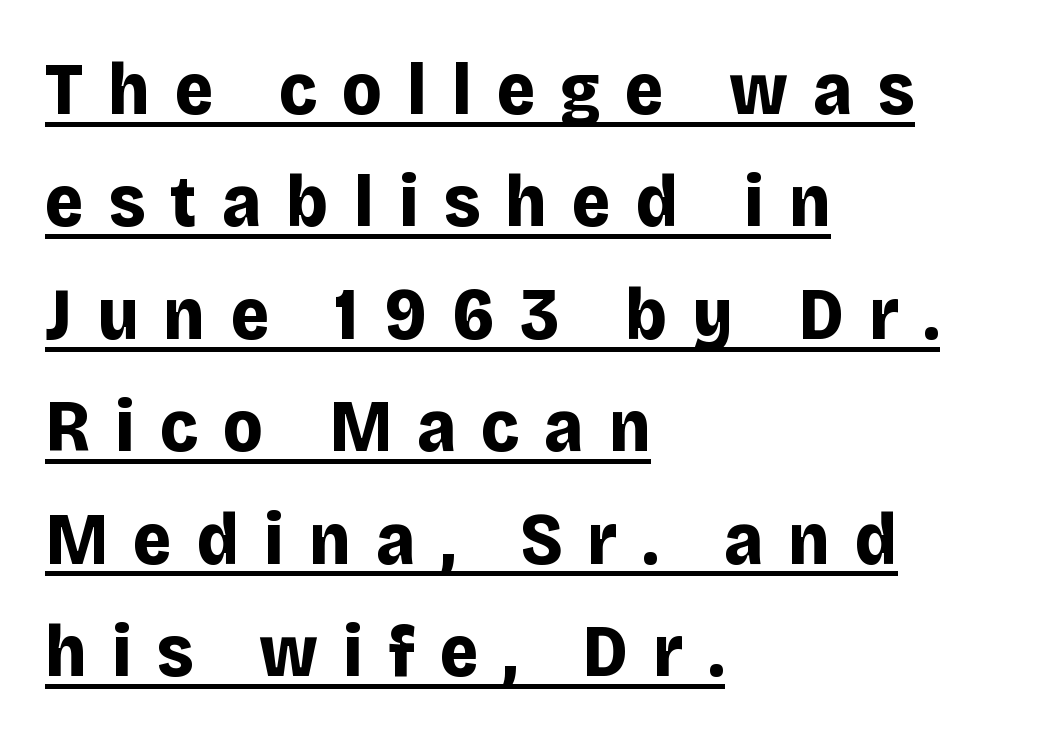
How would I describe the line gaps? Plain and ordinary. Every character sits straight up, as roman type does. Spacing between characters has been opened up far beyond the box default. The letters are bold, with thick, heavy strokes. Visually the block forms a straight wall on the left and a jagged coastline on the right.
